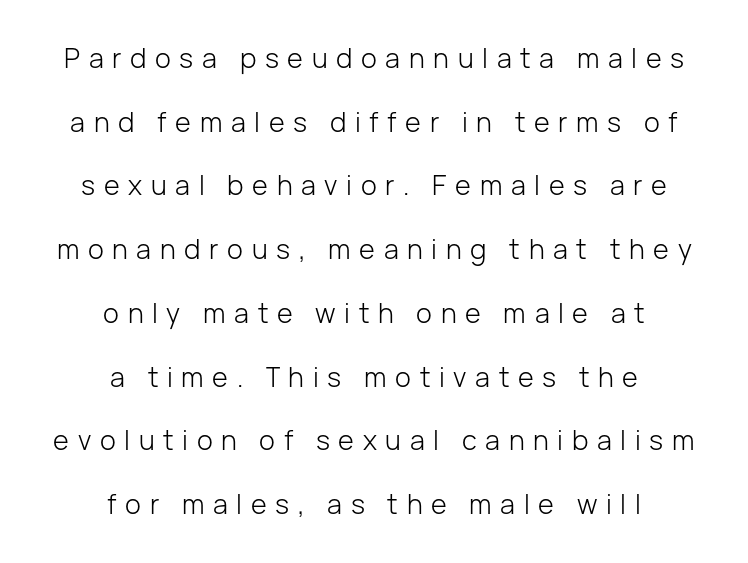
Q: Is the text bold? A: No.
Q: Is the text italic (slanted)? A: No, it is upright.
Q: Is the text underlined? A: No.
Q: How is the paragraph aligned? A: Centered.
Q: Is the spacing between letters normal or unusually wide? A: Unusually wide.
Q: Is the spacing between lines tight, normal or loose? A: Loose.
